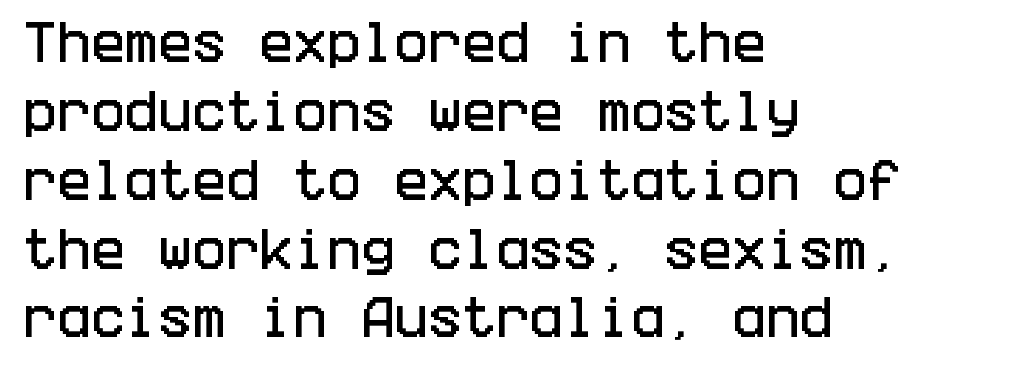
The space beneath each line is pristine and unruled. Vertically, the passage feels balanced, rows spaced as you'd expect. This sample uses plain, unmodified letter spacing. The characters display no serif detailing; their extremities are plain. Italic? Not at all — the glyphs are vertical. If you drew a ruler down the left edge, every line would touch it.
